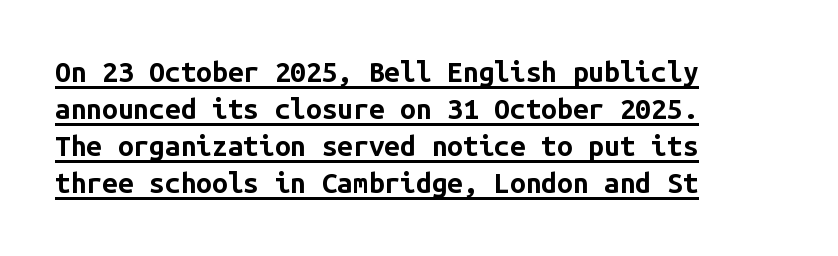
{"serif": "no", "italic": "no", "bold": "yes", "weight": "bold", "width": "normal", "stroke_contrast": "low", "x_height": "medium", "monospaced": "yes", "underline": "yes", "align": "left", "line_spacing": "normal", "line_spacing_ratio": 1.32, "letter_spacing": "normal", "letter_spacing_em": 0.0, "glyph_px": 28}
